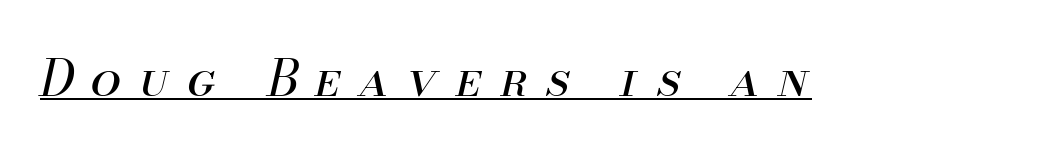
A rule runs beneath these lines of type. Is the type slanted? Yes — the strokes lean at a clear angle. The letters are spread apart with noticeably loose tracking. The face used here is proportionally spaced, like ordinary book or web type.
